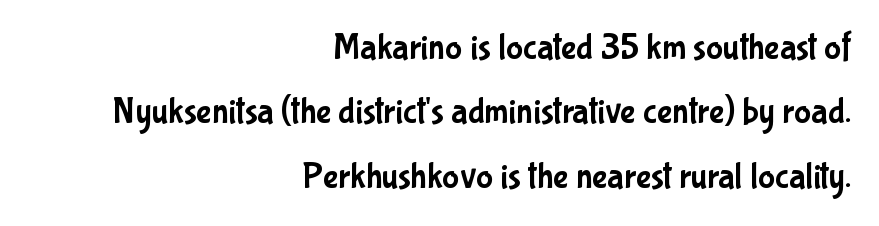
Tracking value appears to be zero — textbook default spacing. No feet cap the strokes, marking this as sans-serif type. This sample has the flowing, uneven cadence of proportional lettering. Italic: no, the glyphs are upright roman.
